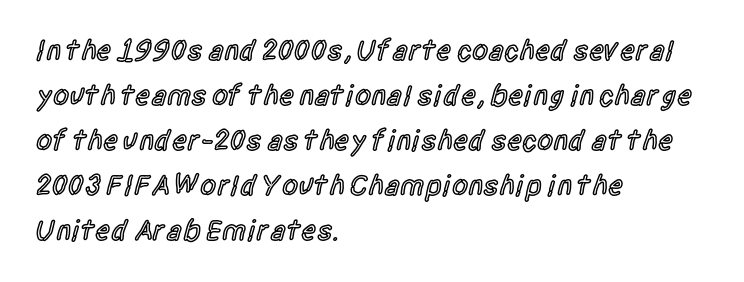
These lines carry some extra weight — a demibold, not a full bold. Type style note: lacks serifs. These lines are rendered in a variable-pitch font. The rows are spaced the way most documents space them. Students, note that the glyphs here touch the page at normal intervals.
